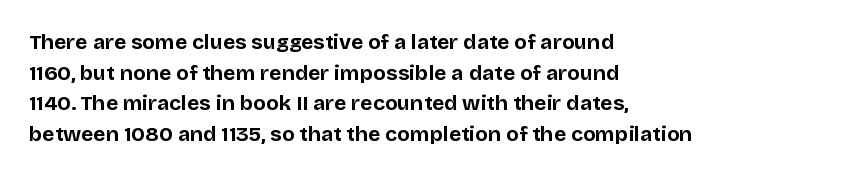
Glyph-to-glyph distance matches everyday printed text. If you drew a line through each stem, it would be perfectly vertical. Horizontal bands of white between lines are of average thickness. Type without underlining. The glyphs have the mass of a bold cut.
